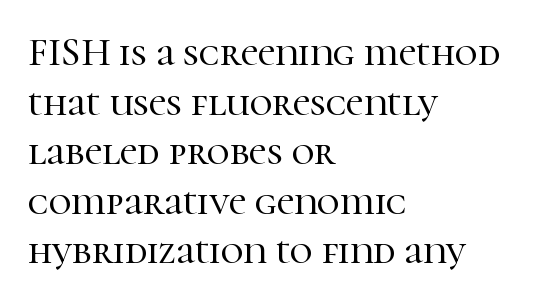
{"serif": "yes", "italic": "no", "width": "normal", "stroke_contrast": "high", "x_height": "medium", "monospaced": "no", "underline": "no", "align": "left", "line_spacing": "normal", "line_spacing_ratio": 1.27, "letter_spacing": "normal", "letter_spacing_em": 0.0, "glyph_px": 39}
